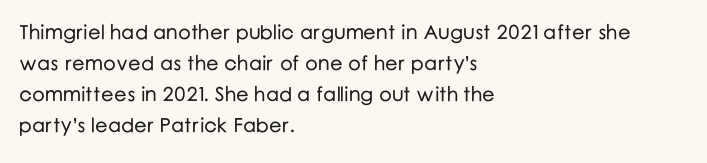
The image shows 20 px text type, upright; set left-aligned, normal line spacing (1.55x), normal letter spacing, not underlined.
